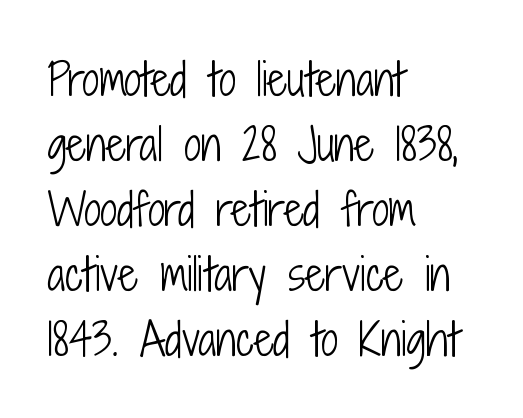
{"serif": "no", "italic": "no", "bold": "no", "weight": "light", "width": "condensed", "stroke_contrast": "low", "x_height": "medium", "monospaced": "no", "underline": "no", "align": "left", "line_spacing": "normal", "line_spacing_ratio": 1.51, "letter_spacing": "normal", "letter_spacing_em": 0.0, "glyph_px": 43}
